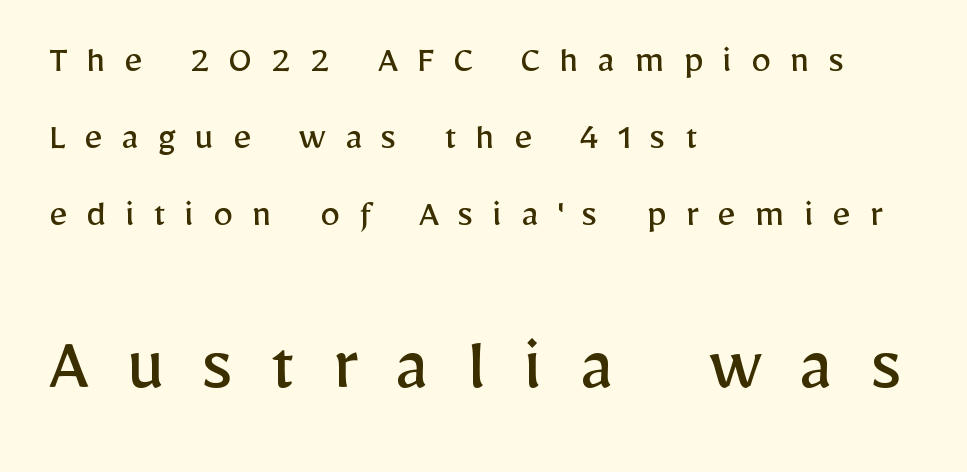
The image shows 79 px regular-weight sans-serif type, upright; set left-aligned, loose line spacing (1.92x), unusually wide letter spacing (+0.47 em), not underlined; the second (bottom) block is 1.98x larger; low stroke contrast and a medium x-height.
